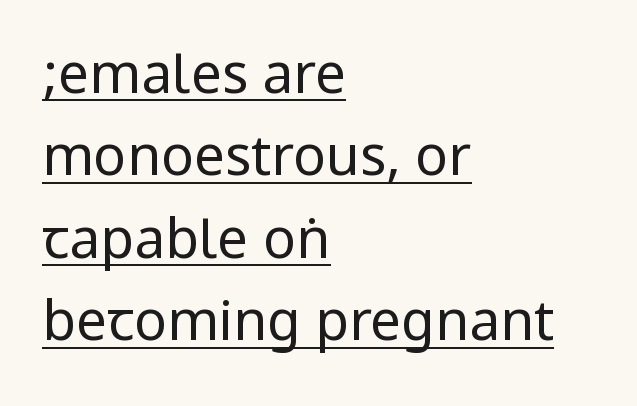
The image shows 55 px regular-weight, condensed sans-serif type, upright; set left-aligned, normal line spacing (1.5x), normal letter spacing, underlined; low stroke contrast.
